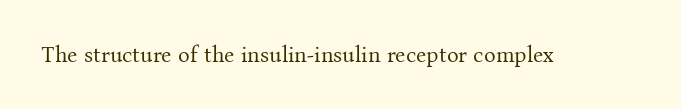
{"italic": "no", "bold": "no", "underline": "no", "letter_spacing": "normal", "letter_spacing_em": 0.0, "glyph_px": 22}
